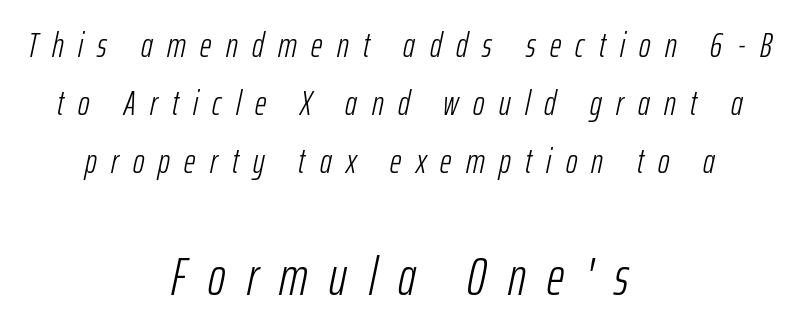
{"italic": "yes", "lean": "right", "slant_degrees": 12, "bold": "no", "weight": "light", "width": "condensed", "stroke_contrast": "low", "x_height": "medium", "monospaced": "no", "underline": "no", "align": "center", "line_spacing": "normal", "line_spacing_ratio": 1.66, "letter_spacing": "wide", "letter_spacing_em": 0.41, "larger_block": "second", "size_ratio": 1.51, "glyph_px": 53}
